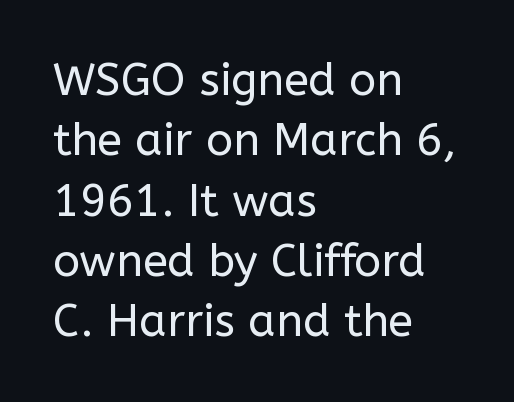
Underlining? Definitely not there. Stems and bowls with no extra thickness — not bold. Is the letter spacing exaggerated? No — it looks like the ordinary default. Type style note: lacks serifs. Horizontally, the lines are justified to the leading edge only.
